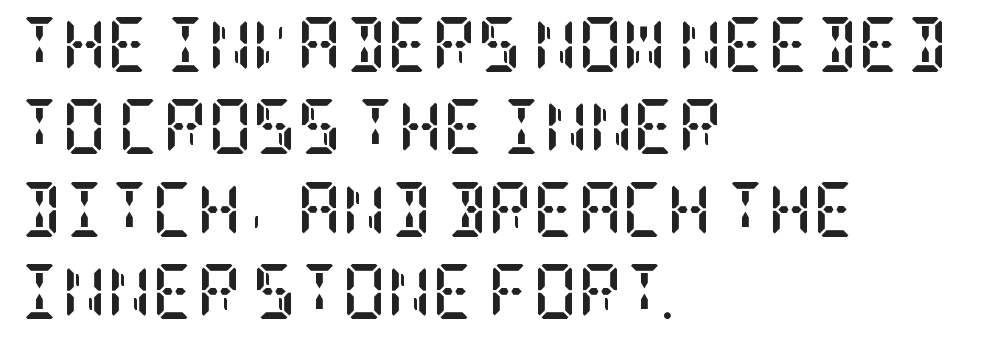
The image shows 55 px semibold, condensed serif type, upright; set left-aligned, normal line spacing (1.5x), normal letter spacing, not underlined; low stroke contrast and a large x-height.
